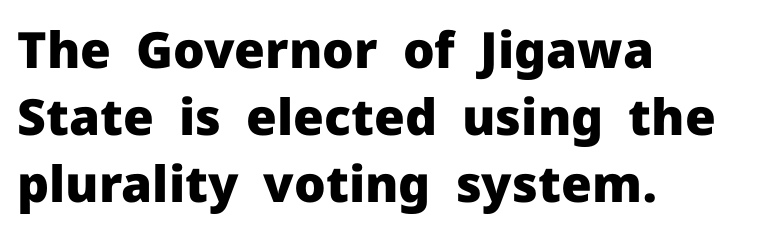
The image shows 50 px heavy sans-serif type, upright; set left-aligned, normal line spacing (1.34x), normal letter spacing, not underlined; low stroke contrast and a medium x-height.
